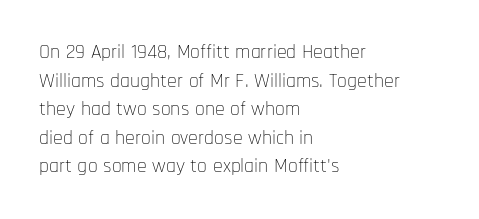
The image shows 20 px text type, upright; set left-aligned, normal line spacing (1.43x), normal letter spacing, not underlined.
